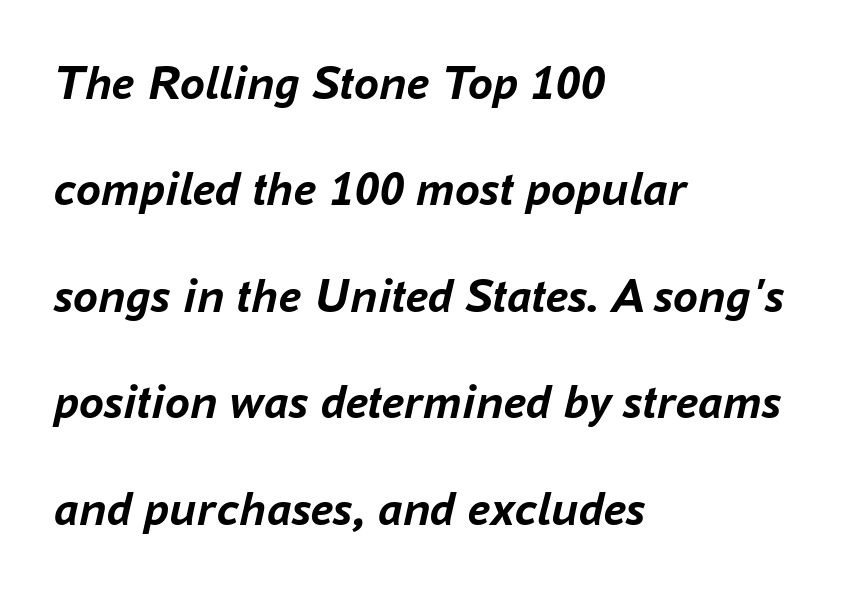
Q: Is the text bold? A: Yes.
Q: Is the text italic (slanted)? A: Yes, it leans right by about 16 degrees.
Q: Is the text underlined? A: No.
Q: How is the paragraph aligned? A: Left-aligned.
Q: Is the spacing between letters normal or unusually wide? A: Normal.
Q: Is the spacing between lines tight, normal or loose? A: Loose.
Q: Width (condensed, normal, or wide)? A: Normal.
Q: Stroke contrast? A: Low.
Q: x-height? A: Medium.
Q: Monospaced? A: No.
